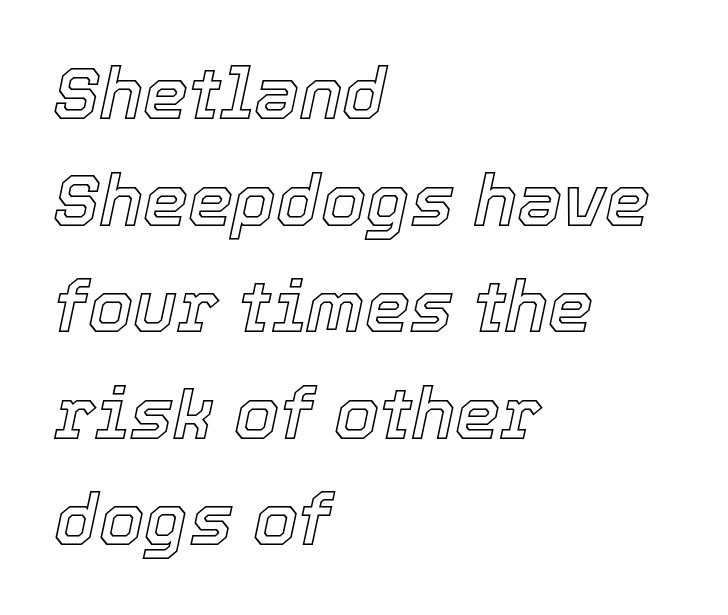
The rendering uses natural spacing where letterforms have individual widths. Is the type slanted? Yes — the strokes lean at a clear angle. Quick note: underline off. Short note: letters normally spaced.
